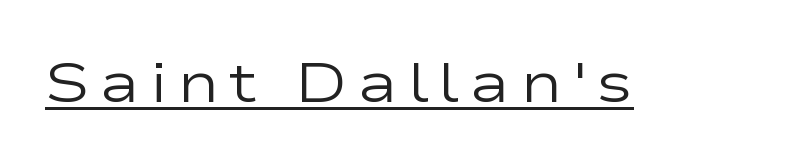
{"serif": "no", "italic": "no", "bold": "no", "weight": "regular", "width": "wide", "stroke_contrast": "low", "x_height": "medium", "monospaced": "no", "underline": "yes", "glyph_px": 56}
